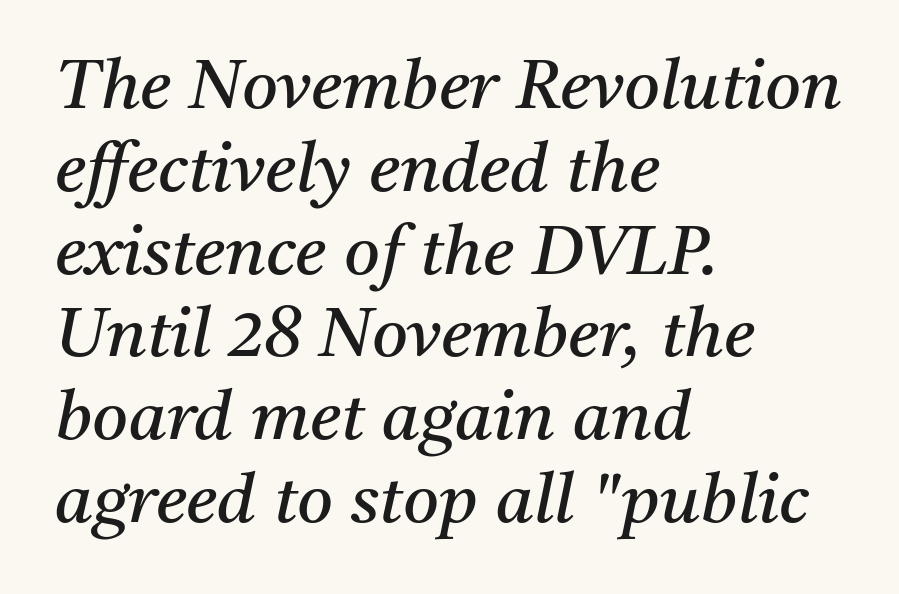
Q: Is the text bold? A: No.
Q: Is the text italic (slanted)? A: Yes, it leans right by about 11 degrees.
Q: Is the typeface a serif or a sans-serif typeface? A: Serif.
Q: Is the text underlined? A: No.
Q: How is the paragraph aligned? A: Left-aligned.
Q: Is the spacing between letters normal or unusually wide? A: Normal.
Q: Width (condensed, normal, or wide)? A: Normal.
Q: Stroke contrast? A: Medium.
Q: x-height? A: Medium.
Q: Monospaced? A: No.
